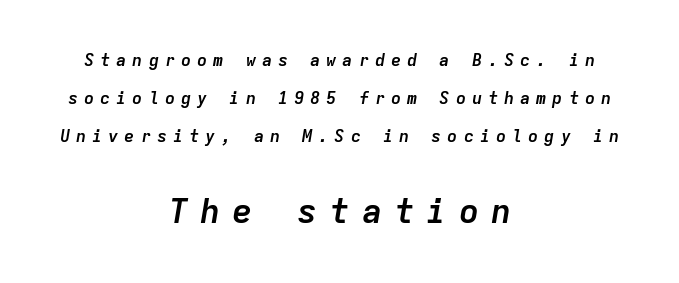
The image shows 34 px semibold type, italic (leaning right), monospaced; set centered, loose line spacing (2.24x), unusually wide letter spacing (+0.35 em), not underlined; the second (bottom) block is 2.0x larger; low stroke contrast and a medium x-height.
